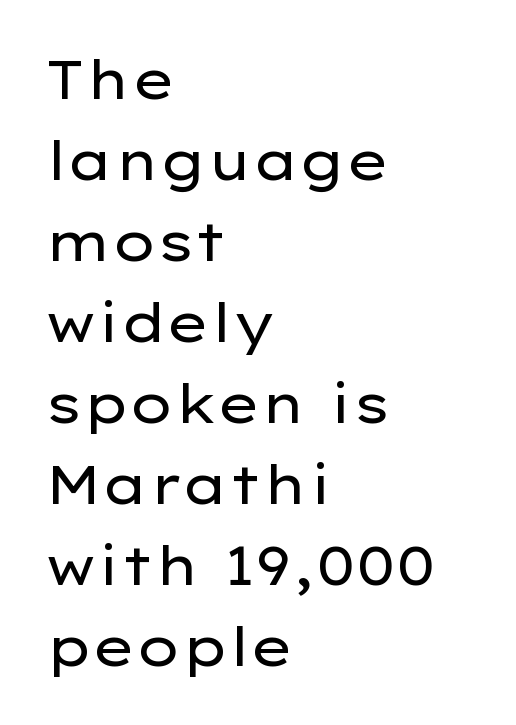
Unlike a traditional serif, this face leaves its strokes unadorned. The characters are drawn with everyday or finer stroke widths. Does the lettering tilt? It doesn't — this is upright. Honestly, the letter spacing is just normal — you wouldn't notice it. This sample has the flowing, uneven cadence of proportional lettering.
